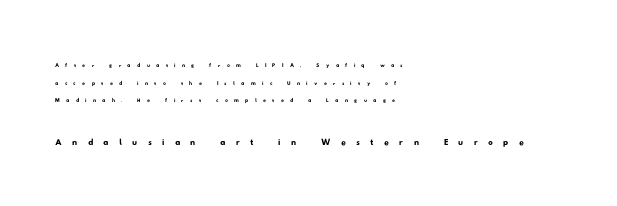
{"underline": "no", "align": "left", "line_spacing": "normal", "line_spacing_ratio": 1.26, "letter_spacing": "wide", "letter_spacing_em": 0.45, "larger_block": "second", "size_ratio": 1.64, "glyph_px": 23}
